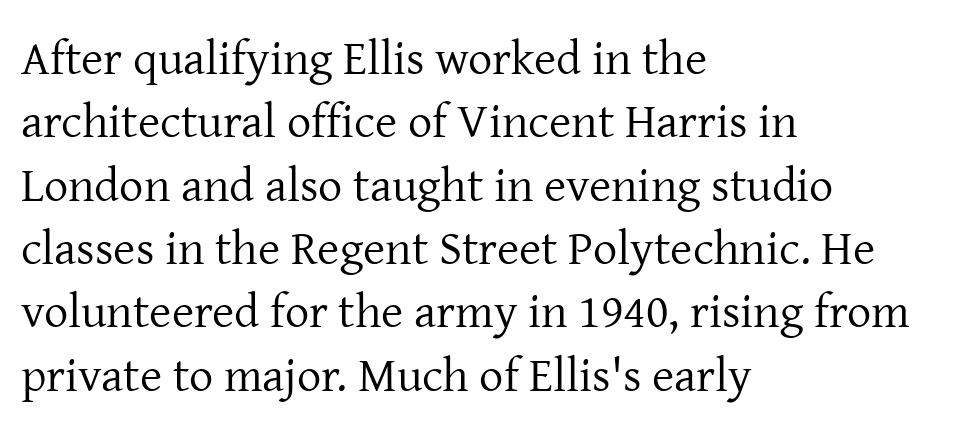
Q: Is the text bold? A: No.
Q: Is the text italic (slanted)? A: No, it is upright.
Q: Is the typeface a serif or a sans-serif typeface? A: Serif.
Q: Is the text underlined? A: No.
Q: How is the paragraph aligned? A: Left-aligned.
Q: Is the spacing between letters normal or unusually wide? A: Normal.
Q: Is the spacing between lines tight, normal or loose? A: Normal.
Q: Width (condensed, normal, or wide)? A: Normal.
Q: Stroke contrast? A: Low.
Q: x-height? A: Medium.
Q: Monospaced? A: No.
